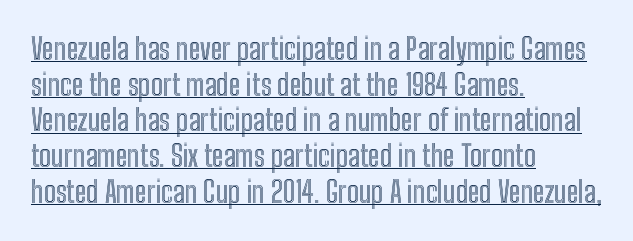
The image shows 29 px condensed type, upright; set left-aligned, line spacing 1.23x, normal letter spacing, underlined; a medium x-height.
